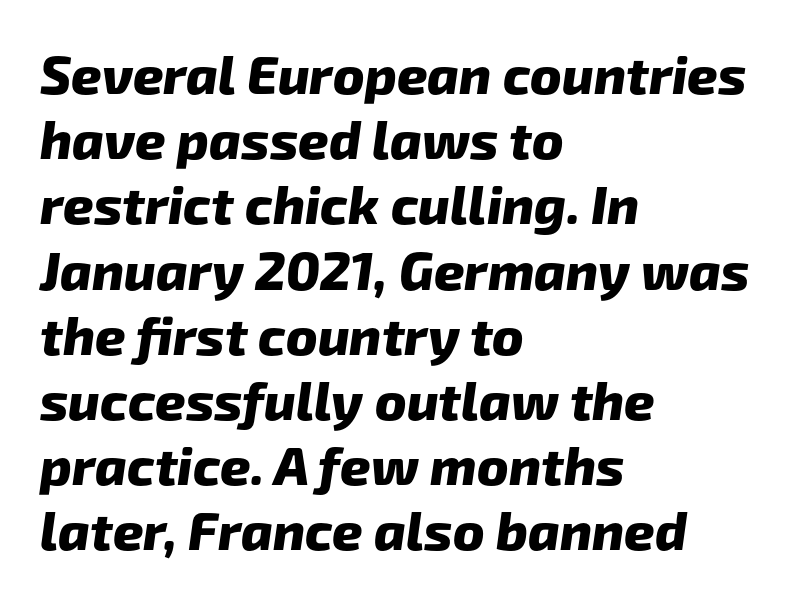
Type style note: lacks serifs. The string is rendered with underlining switched off. On the weight axis this lands at bold, roughly 700. The horizontal fit of the characters is conventional and even. The passage is arranged the way most books set body copy — flush left.
